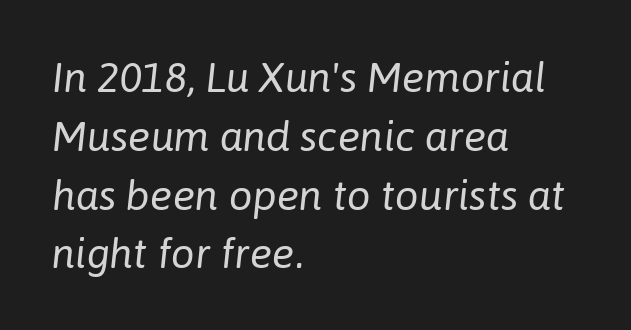
Stems and bowls with no extra thickness — not bold. The paragraph has a hard left edge and a soft right edge. Between one letter and the next there's only the usual sliver of space. Unmarked baselines from the first word to the last. Spacing verdict: proportional, widths tailored to each character.
